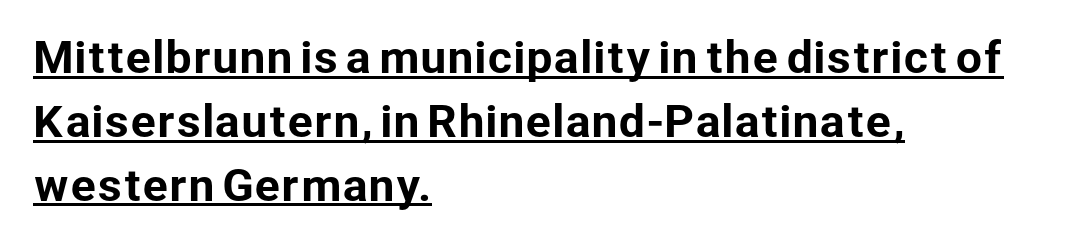
Compared with a centered layout, this one pins lines to the left instead. Students, note that the glyphs here touch the page at normal intervals. The rows are spaced the way most documents space them. Beneath each row of characters lies a ruled line. Ordinary non-slanted type is in use.
